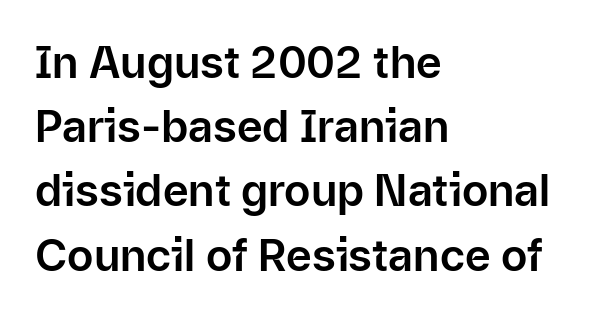
Honestly, there is no underline to notice here at all. Here the designer chose a conventional face with non-uniform glyph widths. One glance says typical: line gaps are just what's usual. What kind of face is this? One without serifs — a sans. The font's upright variant was chosen for this text. The paragraph shown leans on its left margin.
